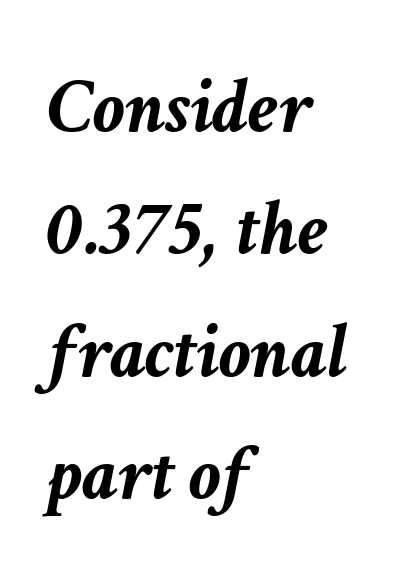
{"italic": "yes", "lean": "right", "slant_degrees": 11, "bold": "yes", "weight": "semibold", "width": "normal", "stroke_contrast": "low", "x_height": "medium", "monospaced": "no", "underline": "no", "align": "left", "line_spacing": "normal", "line_spacing_ratio": 1.55, "letter_spacing": "normal", "letter_spacing_em": 0.0, "glyph_px": 79}
